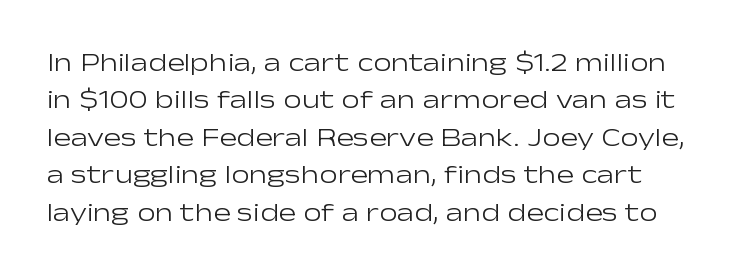
Q: Is the text bold? A: No.
Q: Is the text italic (slanted)? A: No, it is upright.
Q: Is the text underlined? A: No.
Q: Is the spacing between letters normal or unusually wide? A: Normal.
Q: Is the spacing between lines tight, normal or loose? A: Normal.
